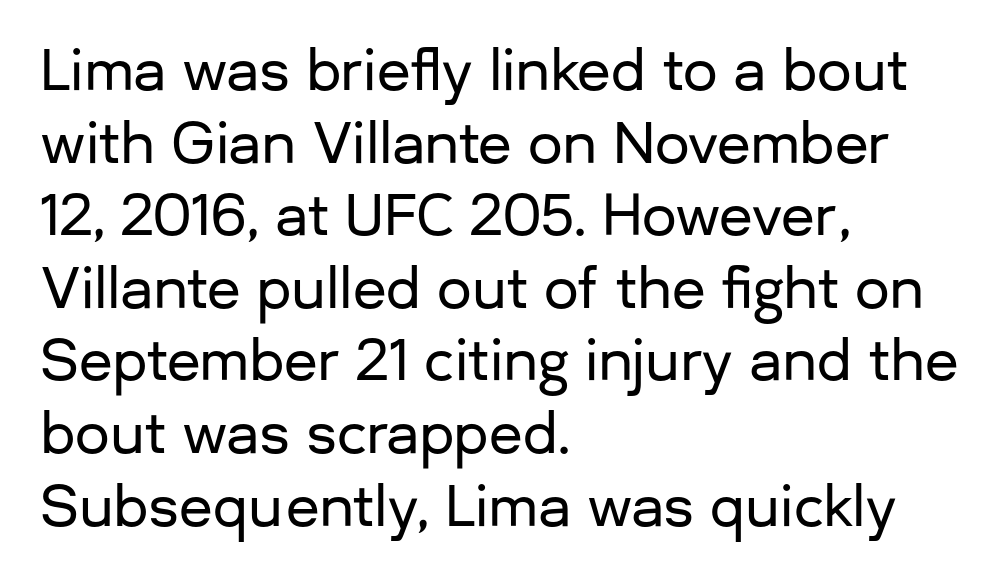
Q: Is the text italic (slanted)? A: No, it is upright.
Q: Is the typeface a serif or a sans-serif typeface? A: Sans-serif.
Q: Is the text underlined? A: No.
Q: How is the paragraph aligned? A: Left-aligned.
Q: Is the spacing between letters normal or unusually wide? A: Normal.
Q: Is the spacing between lines tight, normal or loose? A: Normal.
Q: Width (condensed, normal, or wide)? A: Normal.
Q: Stroke contrast? A: Low.
Q: x-height? A: Medium.
Q: Monospaced? A: No.
